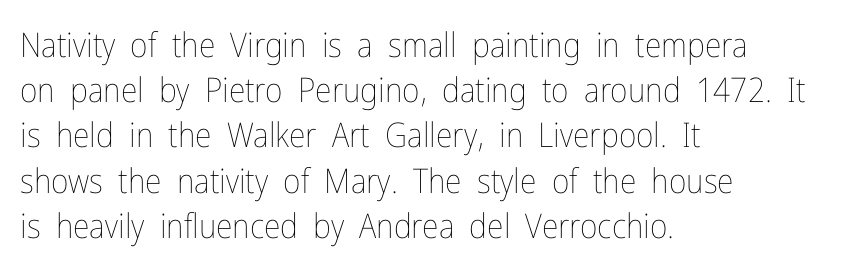
{"italic": "no", "bold": "no", "weight": "thin", "width": "condensed", "stroke_contrast": "low", "x_height": "medium", "monospaced": "no", "underline": "no", "align": "left", "line_spacing": "normal", "line_spacing_ratio": 1.33, "letter_spacing": "normal", "letter_spacing_em": 0.0, "glyph_px": 34}
